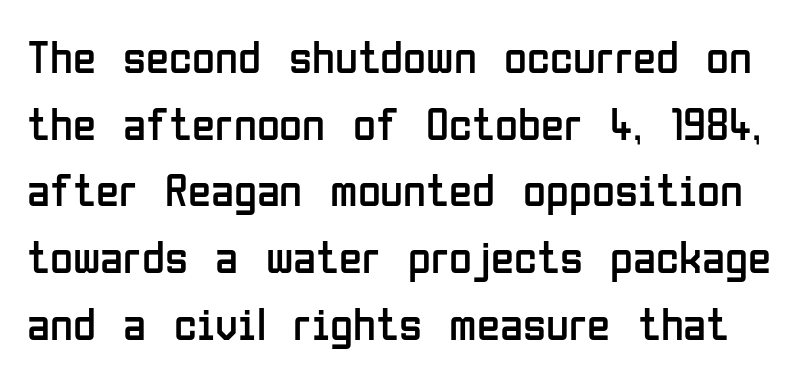
The image shows 47 px regular-weight, condensed sans-serif type, upright; set normal line spacing (1.42x), normal letter spacing, not underlined; low stroke contrast and a medium x-height.
